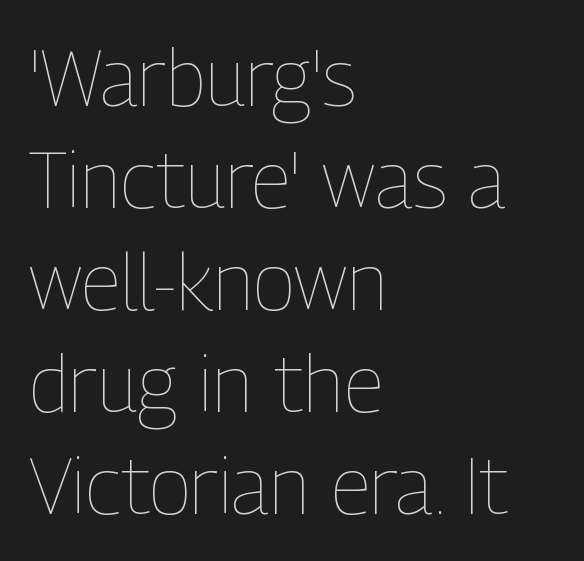
The image shows 79 px thin, condensed type, upright; set left-aligned, normal line spacing (1.29x), normal letter spacing, not underlined; low stroke contrast and a medium x-height.
